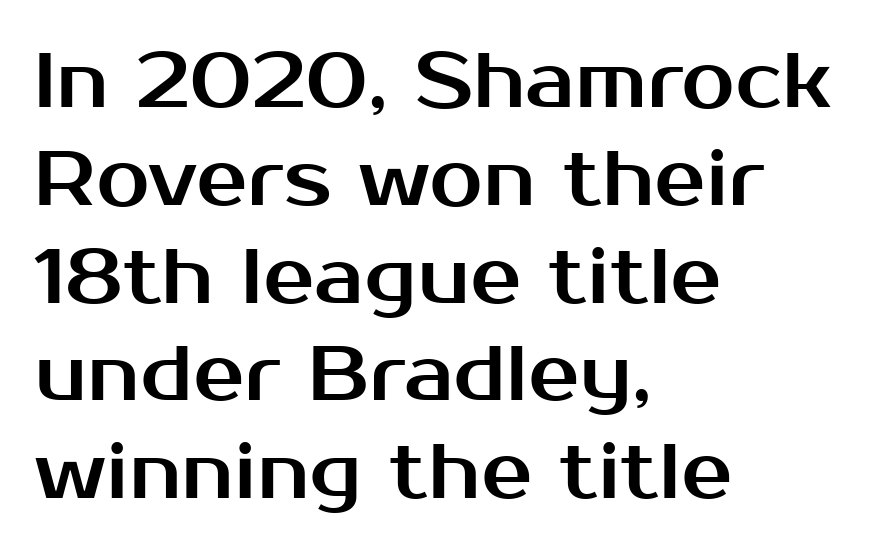
Q: Is the text italic (slanted)? A: No, it is upright.
Q: Is the typeface a serif or a sans-serif typeface? A: Sans-serif.
Q: Is the text underlined? A: No.
Q: How is the paragraph aligned? A: Left-aligned.
Q: Is the spacing between letters normal or unusually wide? A: Normal.
Q: Is the spacing between lines tight, normal or loose? A: Normal.
Q: Width (condensed, normal, or wide)? A: Normal.
Q: Stroke contrast? A: Medium.
Q: x-height? A: Medium.
Q: Monospaced? A: No.
